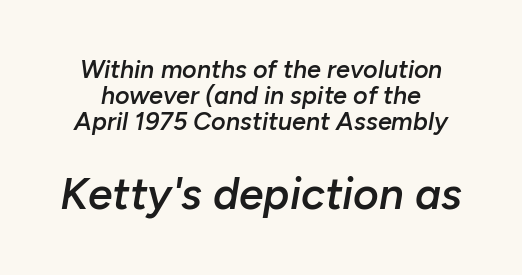
Q: Is the text bold? A: Semi-bold.
Q: Is the text italic (slanted)? A: Yes, it leans right by about 10 degrees.
Q: Is the text underlined? A: No.
Q: Is the spacing between letters normal or unusually wide? A: Normal.
Q: Is the spacing between lines tight, normal or loose? A: Tight.
Q: Which block of text is set in a larger size, the first (top) or the second (bottom)? A: The second (bottom) one.
Q: Width (condensed, normal, or wide)? A: Normal.
Q: Stroke contrast? A: Low.
Q: x-height? A: Medium.
Q: Monospaced? A: No.
